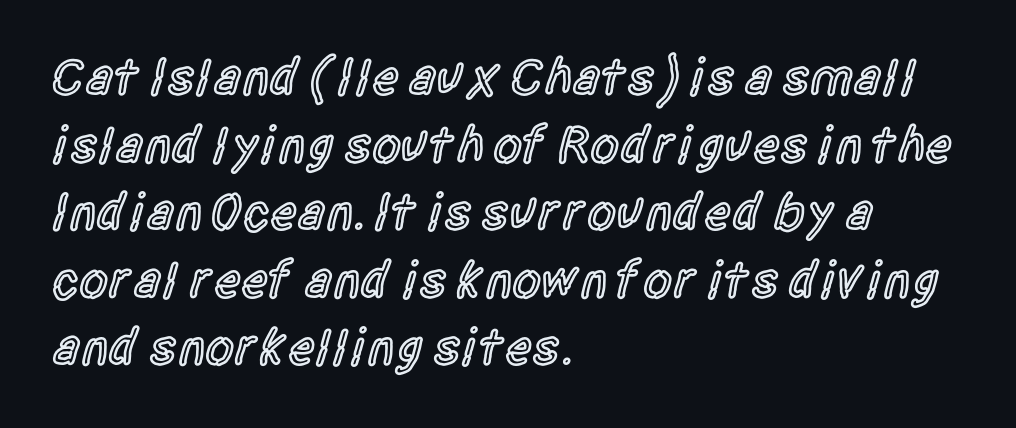
The image shows 52 px semibold, condensed sans-serif type; set left-aligned, normal line spacing (1.3x), normal letter spacing, not underlined; a large x-height.
